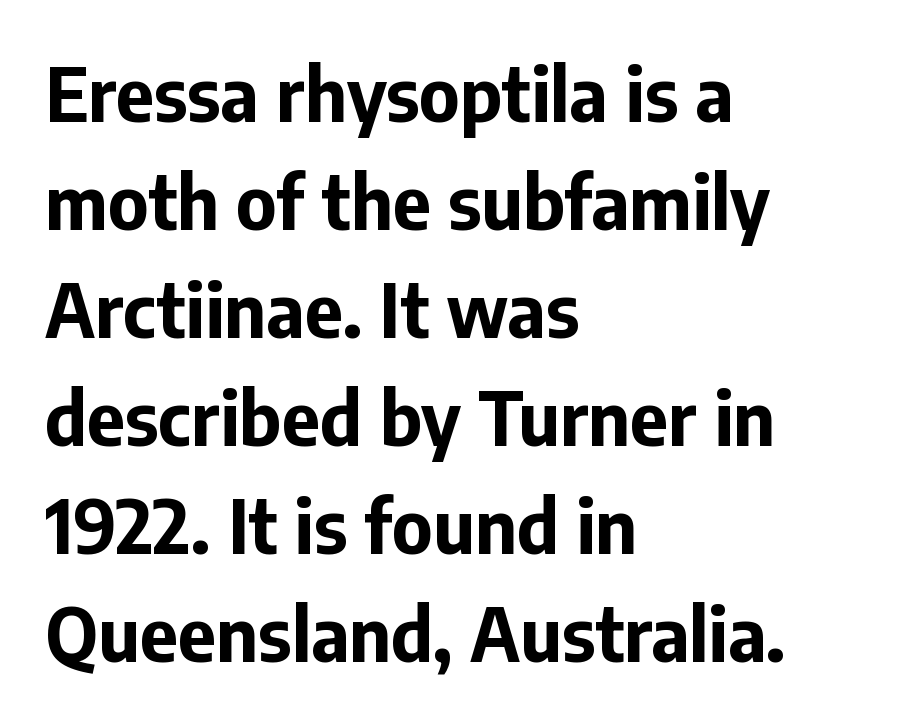
Q: Is the text bold? A: Yes.
Q: Is the text italic (slanted)? A: No, it is upright.
Q: Is the typeface a serif or a sans-serif typeface? A: Sans-serif.
Q: Is the text underlined? A: No.
Q: How is the paragraph aligned? A: Left-aligned.
Q: Is the spacing between letters normal or unusually wide? A: Normal.
Q: Is the spacing between lines tight, normal or loose? A: Normal.
Q: Width (condensed, normal, or wide)? A: Normal.
Q: Stroke contrast? A: Low.
Q: x-height? A: Medium.
Q: Monospaced? A: No.
